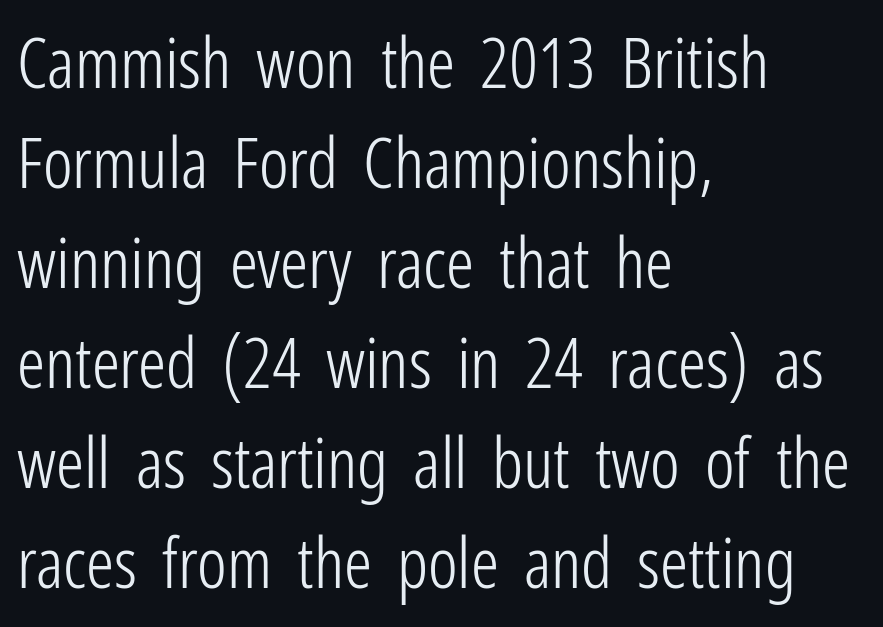
Q: Is the text bold? A: No.
Q: Is the text italic (slanted)? A: No, it is upright.
Q: Is the typeface a serif or a sans-serif typeface? A: Sans-serif.
Q: Is the text underlined? A: No.
Q: How is the paragraph aligned? A: Left-aligned.
Q: Is the spacing between letters normal or unusually wide? A: Normal.
Q: Is the spacing between lines tight, normal or loose? A: Normal.
Q: Width (condensed, normal, or wide)? A: Condensed.
Q: Stroke contrast? A: Low.
Q: x-height? A: Medium.
Q: Monospaced? A: No.
